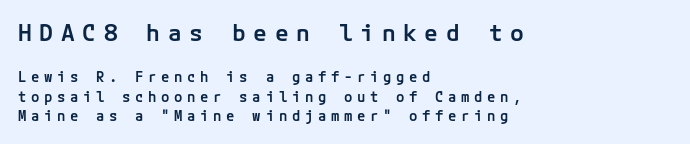
{"italic": "no", "bold": "semi", "underline": "no", "align": "left", "line_spacing": "normal", "line_spacing_ratio": 1.39, "letter_spacing": "wide", "letter_spacing_em": 0.33, "larger_block": "first", "size_ratio": 1.64, "glyph_px": 23}
